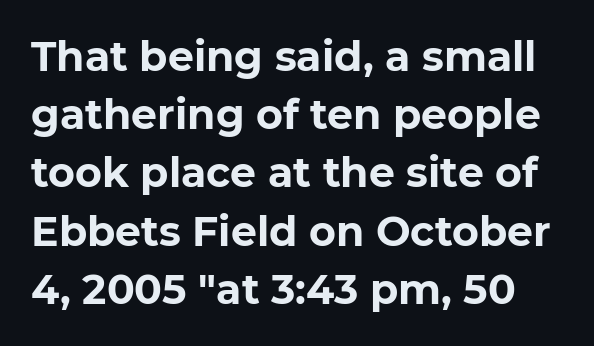
The image shows 41 px bold sans-serif type, upright; set normal line spacing (1.42x), normal letter spacing, not underlined; low stroke contrast and a medium x-height.
